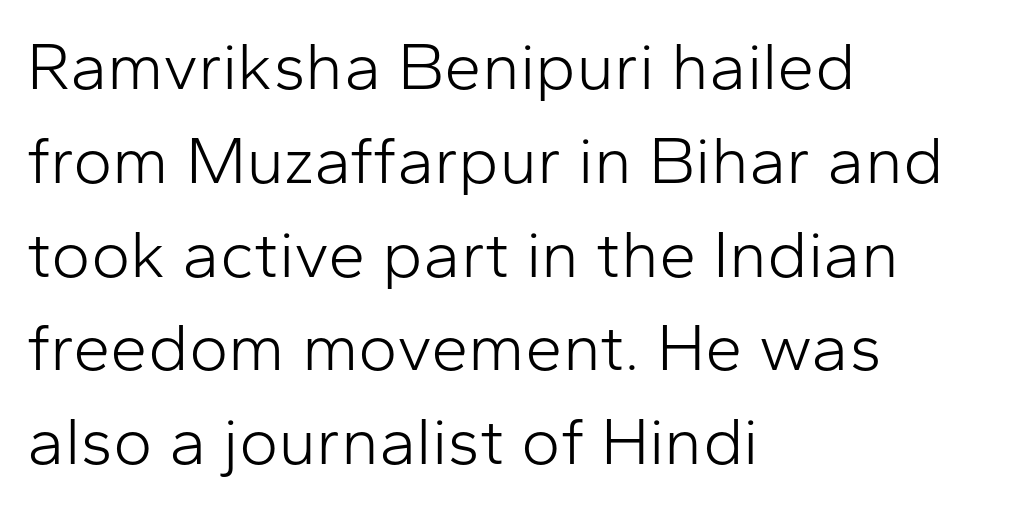
The image shows 67 px light sans-serif type, upright; set left-aligned, normal line spacing (1.4x), normal letter spacing, not underlined; low stroke contrast and a medium x-height.
